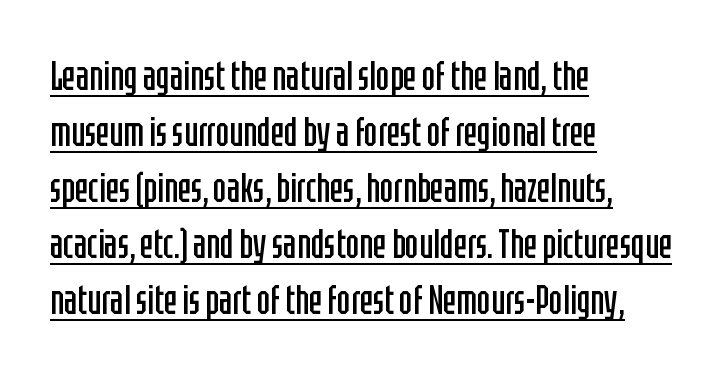
{"serif": "no", "italic": "no", "bold": "no", "weight": "regular", "width": "condensed", "stroke_contrast": "low", "x_height": "large", "monospaced": "no", "underline": "yes", "align": "left", "line_spacing": "normal", "line_spacing_ratio": 1.4, "letter_spacing": "normal", "letter_spacing_em": 0.0, "glyph_px": 40}
